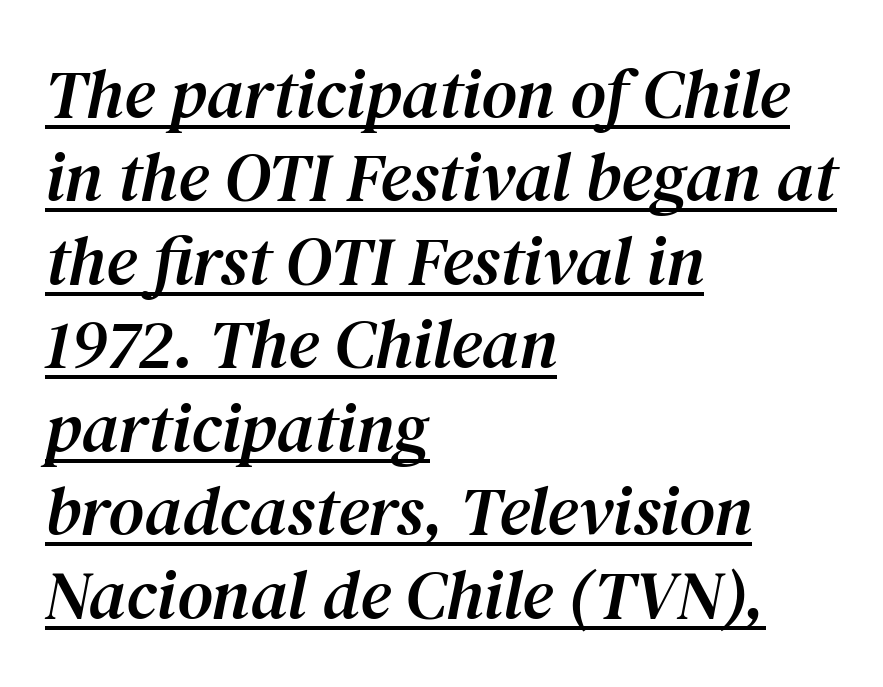
Underline: present. Proportional: the letters do not fall into vertical columns. These lines keep a tight, regular rhythm from letter to letter. What kind of face is this? One with serifs. Line beginnings align vertically; line endings do not. It's the slanting kind of type.
